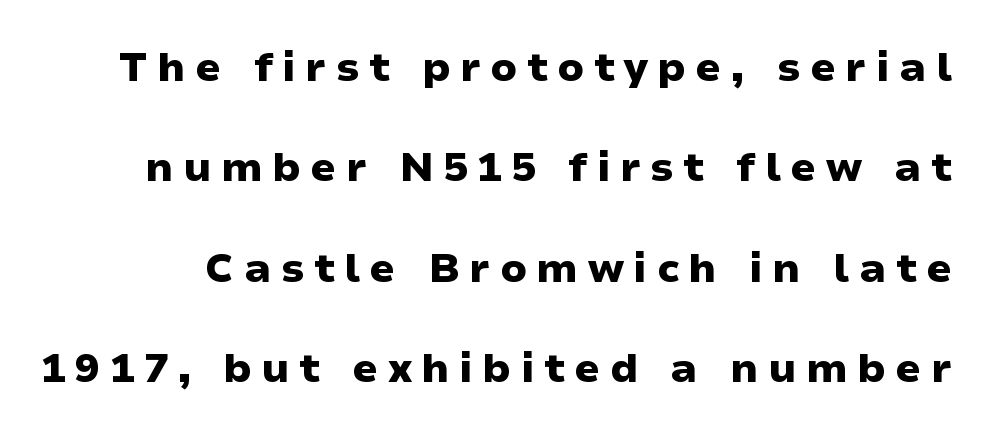
{"serif": "no", "italic": "no", "bold": "yes", "weight": "heavy", "width": "wide", "stroke_contrast": "low", "x_height": "medium", "monospaced": "no", "underline": "no", "line_spacing": "loose", "line_spacing_ratio": 2.45, "letter_spacing": "wide", "letter_spacing_em": 0.23, "glyph_px": 41}
